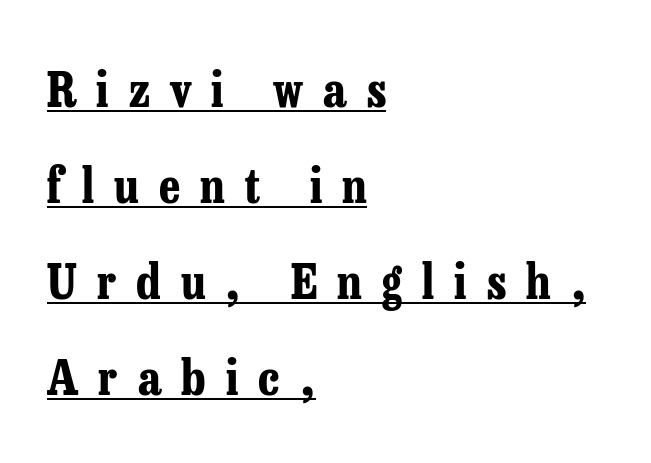
Somebody hit Ctrl+U on this one — the words are underlined. Examine the stroke ends and you'll spot serifs. The line texture is sparse and dotted thanks to wide tracking. The block of text is sparse from top to bottom, with ample space between rows. The characters look thick and weighty, a clear bold.
